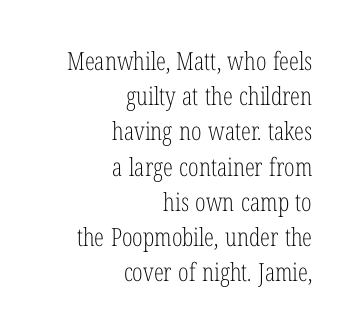
Stem width sits at or under what a default text font uses. The line texture is even and compact thanks to regular tracking. Normally led — the rows are evenly, conventionally spaced. Ordinary non-slanted type is in use. Has an underline been added? It has not.
